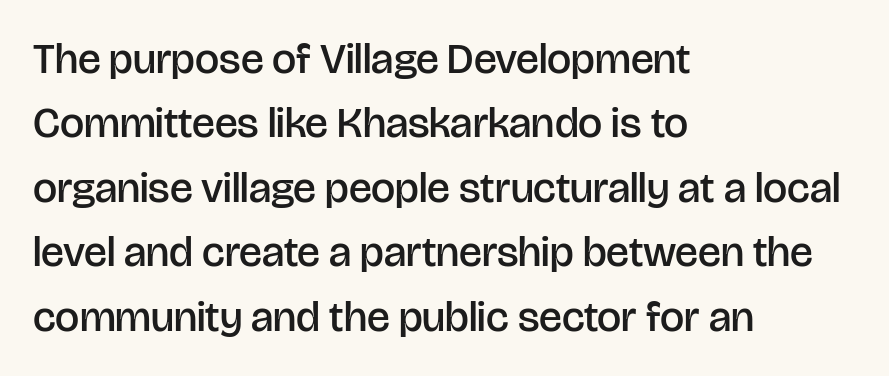
{"serif": "no", "italic": "no", "bold": "semi", "weight": "semibold", "width": "normal", "stroke_contrast": "low", "x_height": "large", "monospaced": "no", "underline": "no", "align": "left", "line_spacing": "normal", "line_spacing_ratio": 1.5, "letter_spacing": "normal", "letter_spacing_em": 0.0, "glyph_px": 43}
